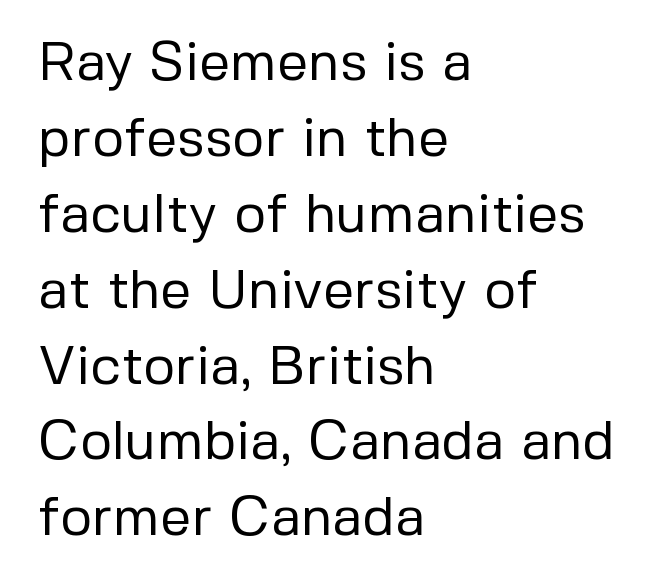
The image shows 55 px regular-weight sans-serif type, upright; set left-aligned, normal line spacing (1.38x), normal letter spacing, not underlined; low stroke contrast and a medium x-height.
